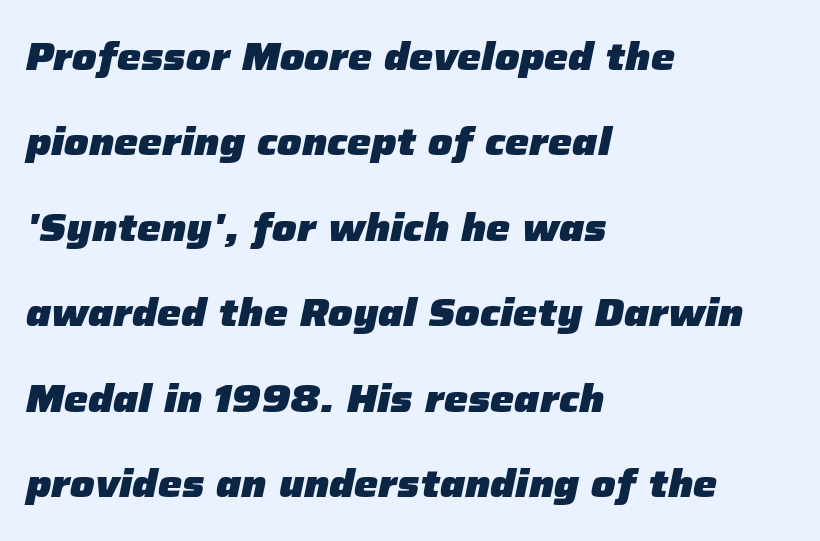
{"italic": "yes", "lean": "right", "slant_degrees": 12, "bold": "yes", "weight": "heavy", "width": "normal", "stroke_contrast": "low", "x_height": "medium", "monospaced": "no", "underline": "no", "align": "left", "line_spacing": "loose", "line_spacing_ratio": 2.25, "letter_spacing": "normal", "letter_spacing_em": 0.0, "glyph_px": 38}
